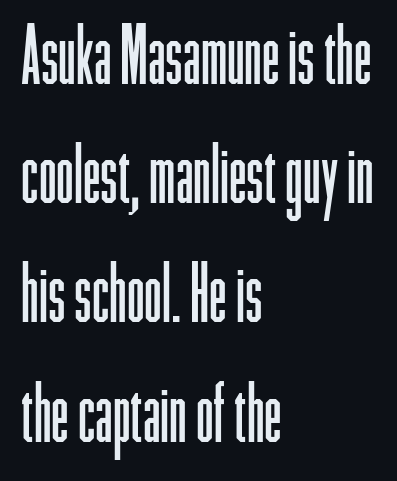
The image shows 80 px light, condensed sans-serif type, upright; set left-aligned, normal line spacing (1.49x), normal letter spacing, not underlined; low stroke contrast and a medium x-height.
